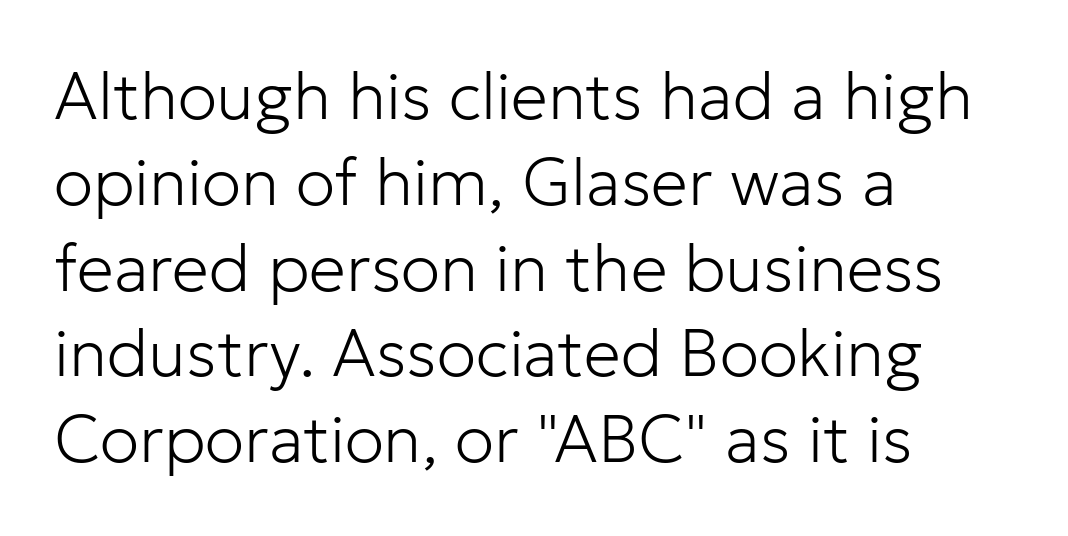
Q: Is the text bold? A: No.
Q: Is the text italic (slanted)? A: No, it is upright.
Q: Is the typeface a serif or a sans-serif typeface? A: Sans-serif.
Q: Is the text underlined? A: No.
Q: How is the paragraph aligned? A: Left-aligned.
Q: Is the spacing between letters normal or unusually wide? A: Normal.
Q: Is the spacing between lines tight, normal or loose? A: Normal.
Q: Width (condensed, normal, or wide)? A: Normal.
Q: Stroke contrast? A: Low.
Q: x-height? A: Medium.
Q: Monospaced? A: No.
